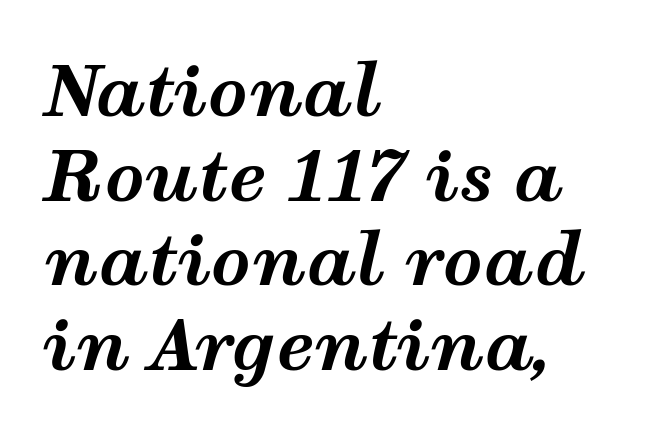
The image shows 70 px bold, wide type, italic (leaning right); set left-aligned, line spacing 1.21x, normal letter spacing, not underlined; medium stroke contrast and a medium x-height.
